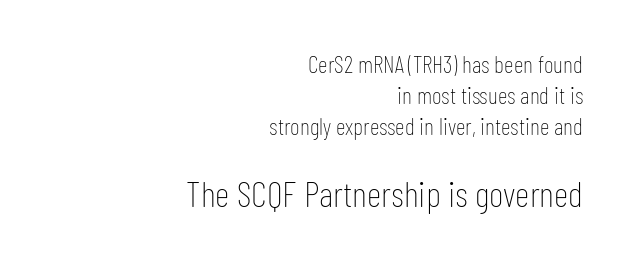
{"serif": "no", "italic": "no", "bold": "no", "weight": "thin", "width": "condensed", "stroke_contrast": "low", "x_height": "medium", "monospaced": "no", "underline": "no", "align": "right", "line_spacing": "normal", "line_spacing_ratio": 1.3, "letter_spacing": "normal", "letter_spacing_em": 0.0, "larger_block": "second", "size_ratio": 1.5, "glyph_px": 36}
